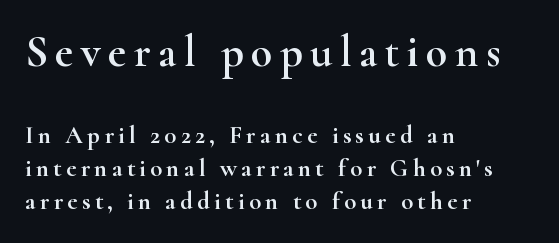
Q: Is the text italic (slanted)? A: No, it is upright.
Q: Is the typeface a serif or a sans-serif typeface? A: Serif.
Q: Is the text underlined? A: No.
Q: How is the paragraph aligned? A: Left-aligned.
Q: Is the spacing between lines tight, normal or loose? A: Normal.
Q: Which block of text is set in a larger size, the first (top) or the second (bottom)? A: The first (top) one.
Q: Width (condensed, normal, or wide)? A: Wide.
Q: Stroke contrast? A: High.
Q: x-height? A: Small.
Q: Monospaced? A: No.
